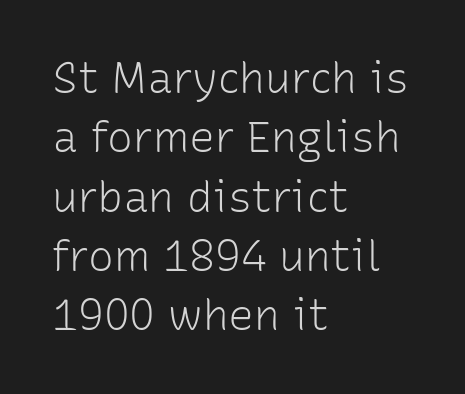
The image shows 43 px light sans-serif type, upright; set left-aligned, normal line spacing (1.38x), normal letter spacing, not underlined; low stroke contrast and a medium x-height.
